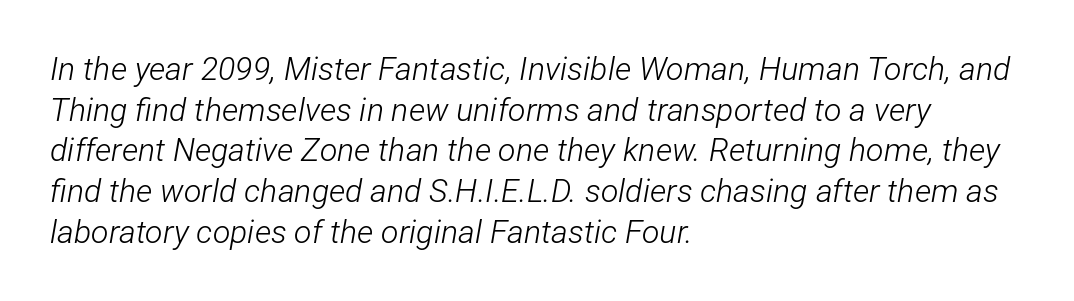
The image shows 32 px light, condensed type, italic (leaning right); set left-aligned, normal line spacing (1.27x), normal letter spacing, not underlined; low stroke contrast and a medium x-height.
